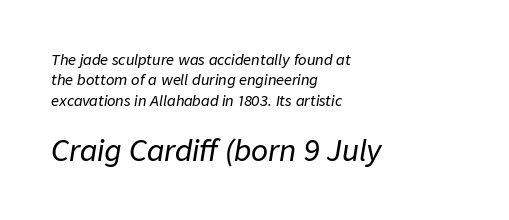
The lower block of text is set noticeably larger than the block above it. Letters rest on an invisible, unmarked baseline. A typesetter would call this proportional, since set widths differ per character. The glyphs look as if they've been sheared to an angle. Alignment: flush left.
